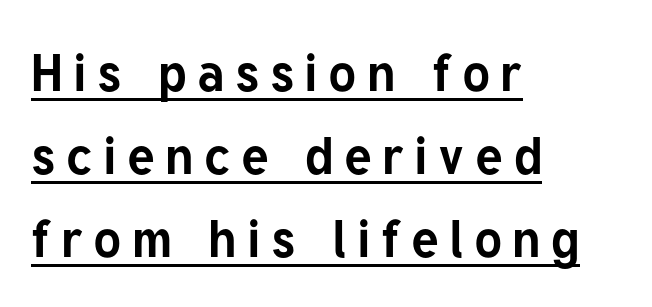
Q: Is the text bold? A: Yes.
Q: Is the text italic (slanted)? A: No, it is upright.
Q: Is the typeface a serif or a sans-serif typeface? A: Sans-serif.
Q: Is the text underlined? A: Yes.
Q: How is the paragraph aligned? A: Left-aligned.
Q: Is the spacing between letters normal or unusually wide? A: Unusually wide.
Q: Is the spacing between lines tight, normal or loose? A: Normal.
Q: Width (condensed, normal, or wide)? A: Normal.
Q: Stroke contrast? A: Low.
Q: x-height? A: Medium.
Q: Monospaced? A: No.
